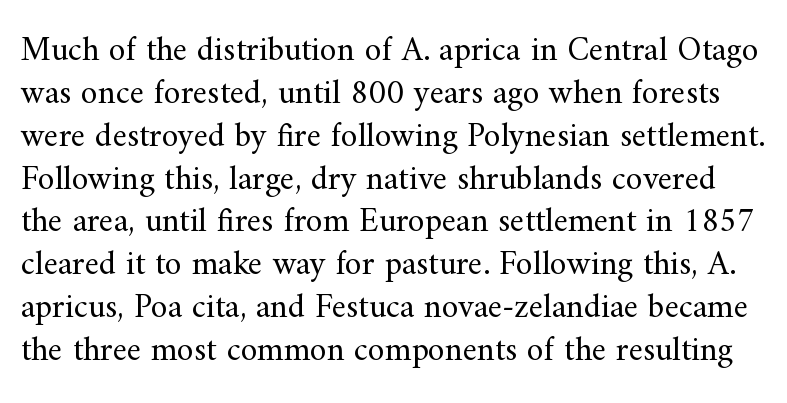
The strokes carry an ordinary text weight at most. Decoration check: the copy has no underline. Regarding serifs, this sample has them. The rendering uses natural spacing where letterforms have individual widths.
